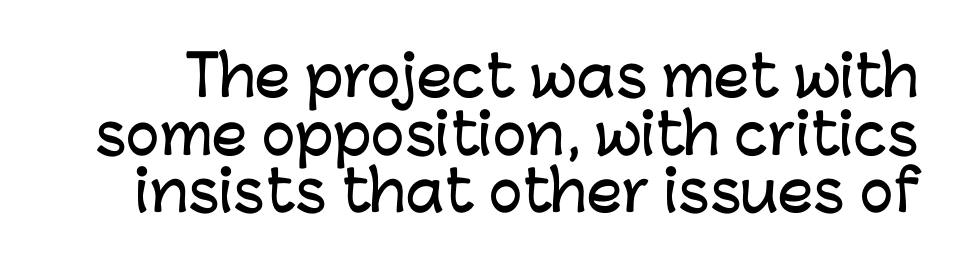
The image shows 56 px sans-serif type, upright; set tight line spacing (1.03x), normal letter spacing, not underlined; low stroke contrast and a medium x-height.
